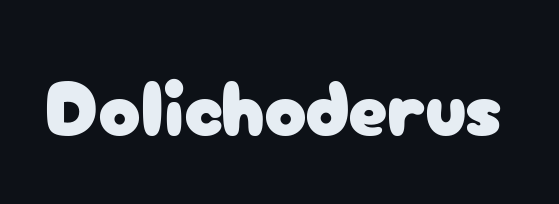
The space directly below the letters is spotless. Serif or sans? Sans — the stroke terminals are bare. The specimen reads as upright at a glance. The letters advance in unequal steps, a hallmark of proportional type. Inter-character spacing is left at the font's built-in metrics.
